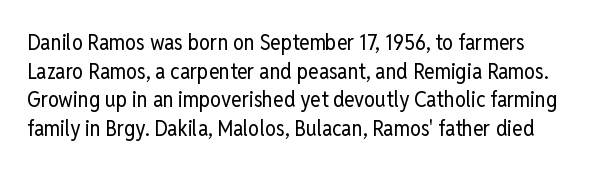
{"italic": "no", "bold": "no", "underline": "no", "line_spacing": "normal", "line_spacing_ratio": 1.3, "letter_spacing": "normal", "letter_spacing_em": 0.0, "glyph_px": 22}
